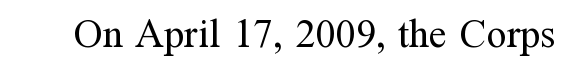
Q: Is the text bold? A: No.
Q: Is the text italic (slanted)? A: No, it is upright.
Q: Is the typeface a serif or a sans-serif typeface? A: Serif.
Q: Is the text underlined? A: No.
Q: Is the spacing between letters normal or unusually wide? A: Normal.
Q: Width (condensed, normal, or wide)? A: Normal.
Q: Stroke contrast? A: Medium.
Q: x-height? A: Medium.
Q: Monospaced? A: No.
